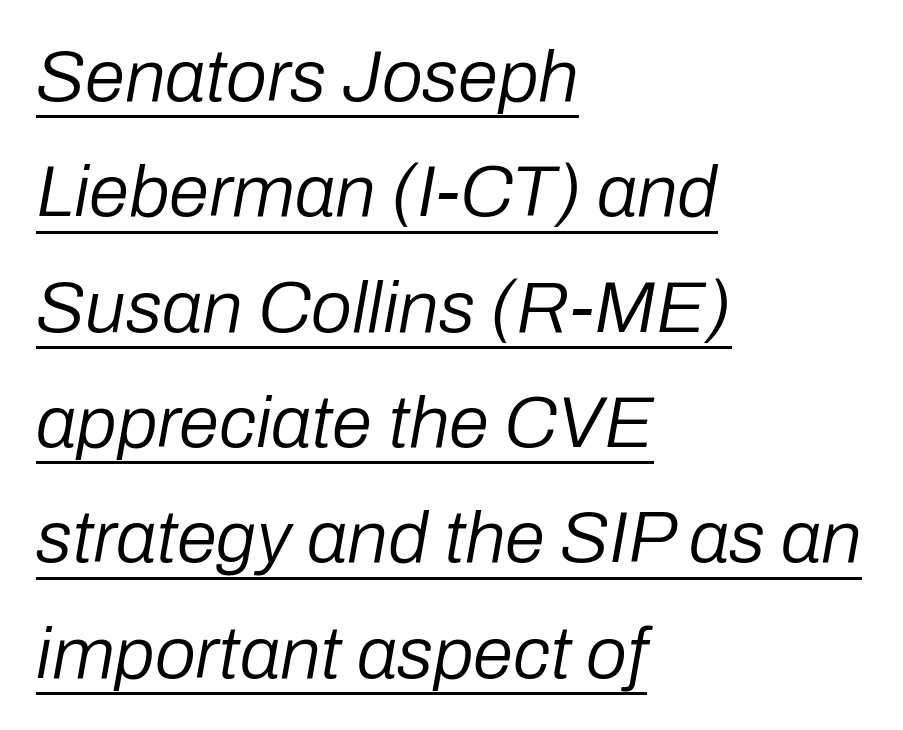
The image shows 73 px regular-weight type, italic (leaning right); set left-aligned, normal line spacing (1.58x), normal letter spacing, underlined; low stroke contrast and a medium x-height.
